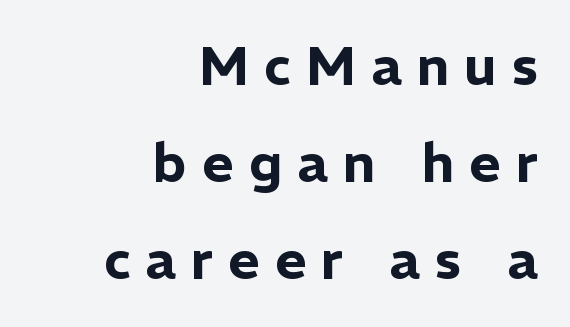
Each word looks stretched out because of the extra space between its letters. Right-aligned paragraph, ragged on the left. Glance below the letters and you will spot only blank space. The rendering uses natural spacing where letterforms have individual widths. This is sans-serif lettering, the kind often seen on screens and signage. A typesetter would mark this as roman, not italic.
